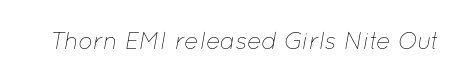
{"italic": "yes", "lean": "right", "slant_degrees": 12, "bold": "no", "underline": "no", "letter_spacing": "normal", "letter_spacing_em": 0.0, "glyph_px": 24}
